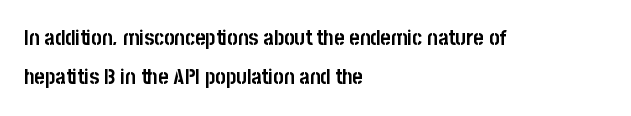
Leftover space on each line is placed entirely after the last word. Vertical strokes here are truly vertical. Thick stems and heavy bowls — unmistakably bold. There is no visible air inserted between adjacent glyphs. Descenders are the only things crossing below the line.
